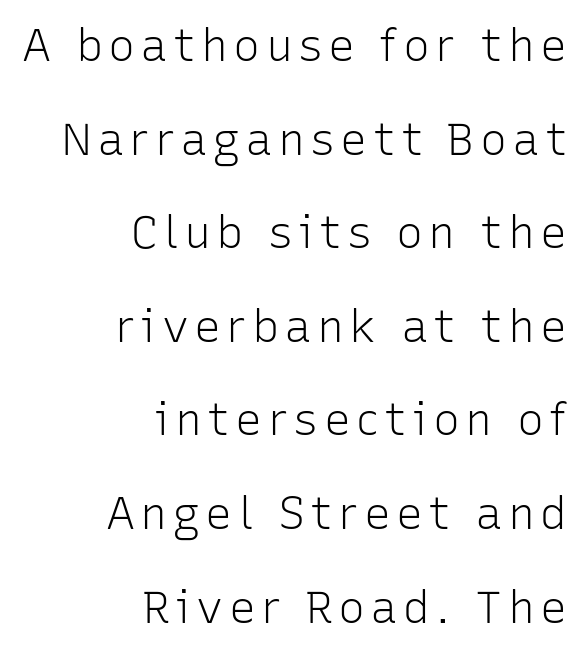
{"serif": "no", "italic": "no", "bold": "no", "weight": "light", "width": "normal", "stroke_contrast": "low", "x_height": "medium", "monospaced": "no", "underline": "no", "align": "right", "line_spacing": "loose", "line_spacing_ratio": 2.08, "glyph_px": 45}
